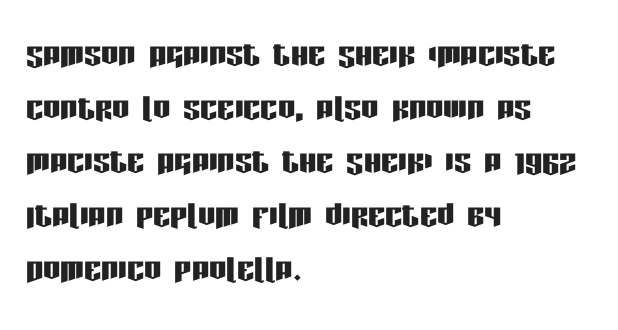
The image shows 43 px condensed sans-serif type, upright; set left-aligned, normal line spacing (1.25x), normal letter spacing, not underlined; low stroke contrast and a large x-height.
